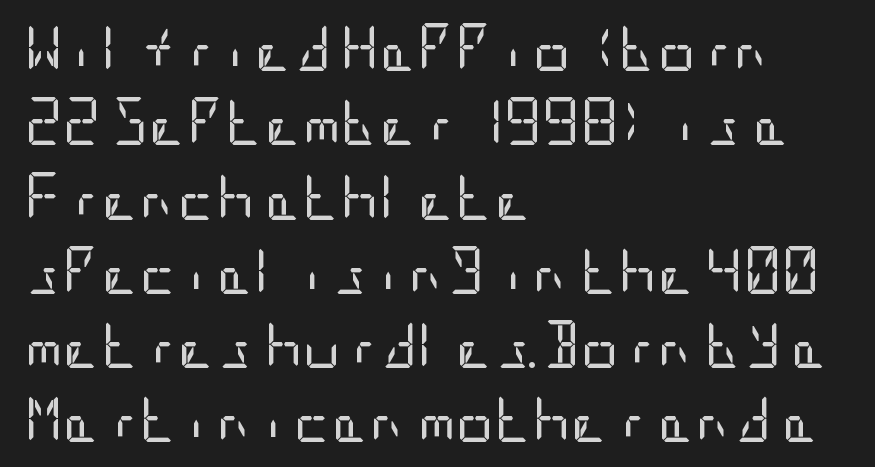
The image shows 47 px regular-weight, condensed sans-serif type, upright; set left-aligned, normal line spacing (1.58x), normal letter spacing, not underlined; low stroke contrast and a large x-height.
